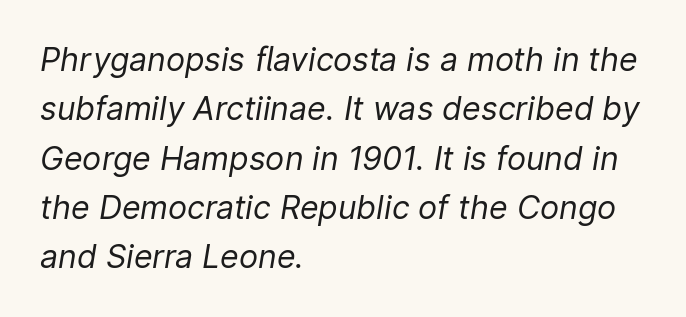
The image shows 32 px regular-weight type, italic (leaning right); set left-aligned, normal line spacing (1.54x), normal letter spacing, not underlined; low stroke contrast and a medium x-height.
